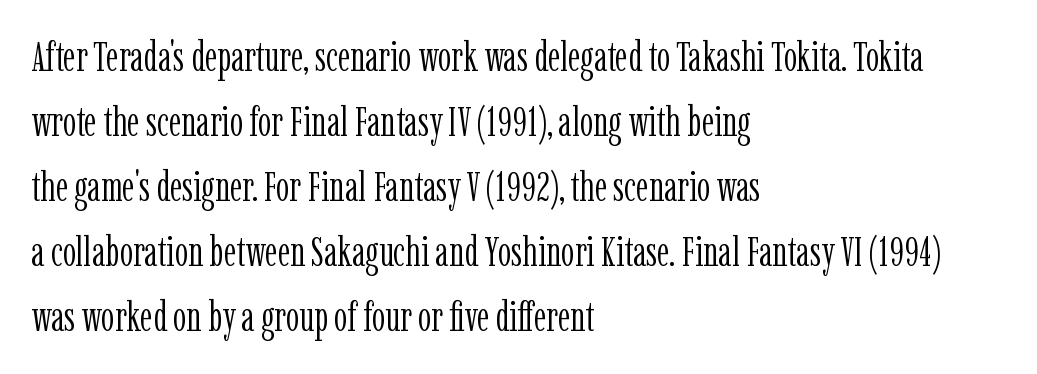
Words float on clear page, feet unadorned. Each line starts at the same left margin while the right side varies. You can tell it's not italic because the verticals are truly vertical. These lines sit exactly where default settings would place them. What stands out about the letter spacing? Nothing — it is the standard amount. Do the characters align in a grid? No, the font is proportional.
